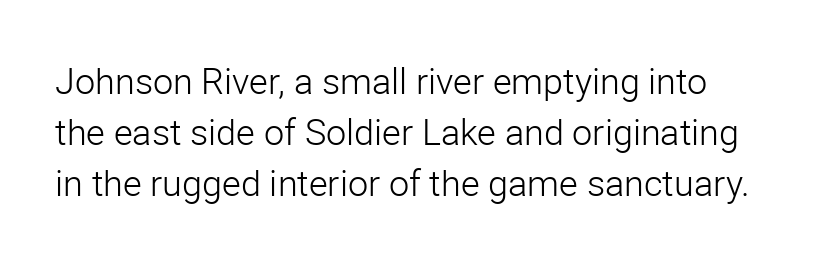
Q: Is the text bold? A: No.
Q: Is the text italic (slanted)? A: No, it is upright.
Q: Is the typeface a serif or a sans-serif typeface? A: Sans-serif.
Q: Is the text underlined? A: No.
Q: Is the spacing between letters normal or unusually wide? A: Normal.
Q: Is the spacing between lines tight, normal or loose? A: Normal.
Q: Width (condensed, normal, or wide)? A: Normal.
Q: Stroke contrast? A: Low.
Q: x-height? A: Medium.
Q: Monospaced? A: No.
